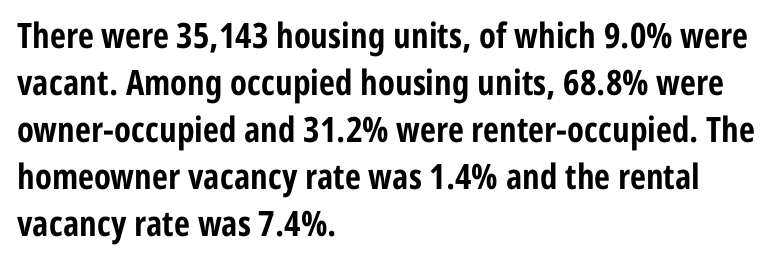
The image shows 35 px bold, condensed sans-serif type, upright; set left-aligned, normal line spacing (1.34x), normal letter spacing, not underlined; low stroke contrast and a medium x-height.
